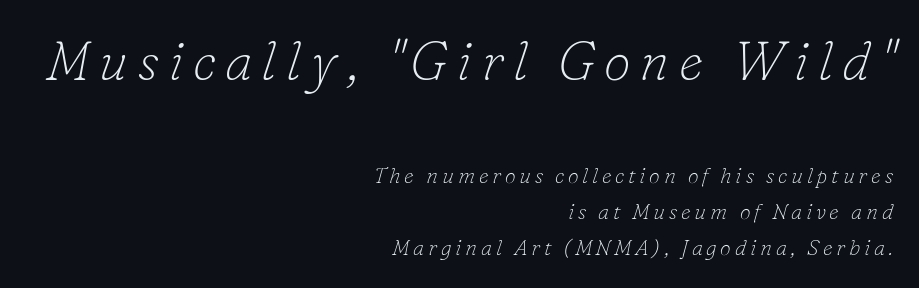
{"serif": "yes", "italic": "yes", "lean": "right", "slant_degrees": 16, "bold": "no", "weight": "thin", "width": "normal", "stroke_contrast": "low", "x_height": "small", "monospaced": "no", "underline": "no", "align": "right", "line_spacing": "normal", "line_spacing_ratio": 1.65, "larger_block": "first", "size_ratio": 2.5, "glyph_px": 55}
